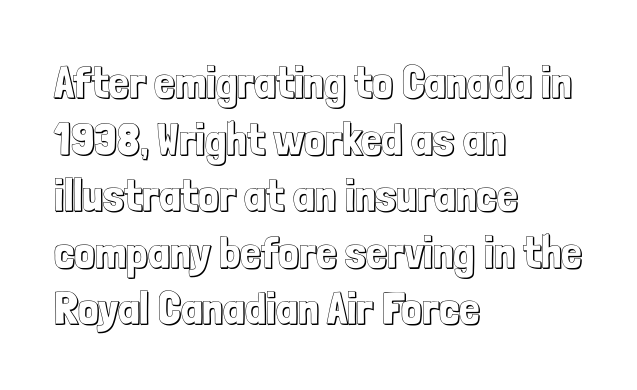
One-word summary of the alignment: left. Descenders hang freely into open space. Spacing verdict: proportional, widths tailored to each character. Tracking here is standard; glyphs follow each other at the usual distance.
